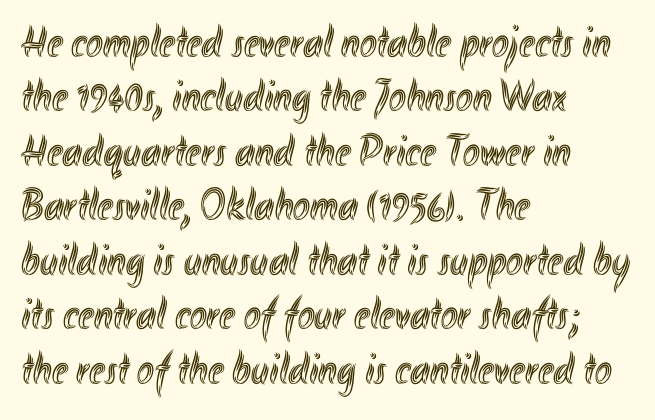
{"width": "condensed", "x_height": "small", "monospaced": "no", "underline": "no", "align": "left", "line_spacing_ratio": 1.21, "letter_spacing": "normal", "letter_spacing_em": 0.0, "glyph_px": 45}
